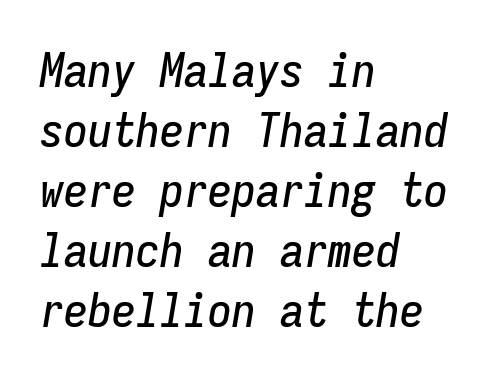
{"italic": "yes", "lean": "right", "slant_degrees": 9, "width": "condensed", "stroke_contrast": "low", "x_height": "medium", "monospaced": "yes", "underline": "no", "align": "left", "line_spacing": "normal", "line_spacing_ratio": 1.25, "letter_spacing": "normal", "letter_spacing_em": 0.0, "glyph_px": 48}
